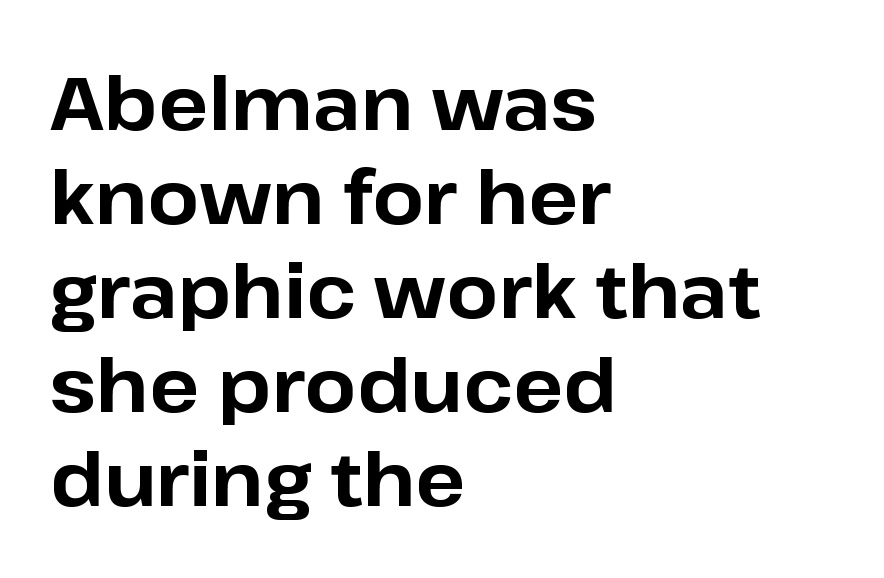
{"serif": "no", "italic": "no", "bold": "yes", "weight": "bold", "width": "normal", "stroke_contrast": "low", "x_height": "medium", "monospaced": "no", "underline": "no", "align": "left", "line_spacing": "normal", "line_spacing_ratio": 1.27, "letter_spacing": "normal", "letter_spacing_em": 0.0, "glyph_px": 74}
